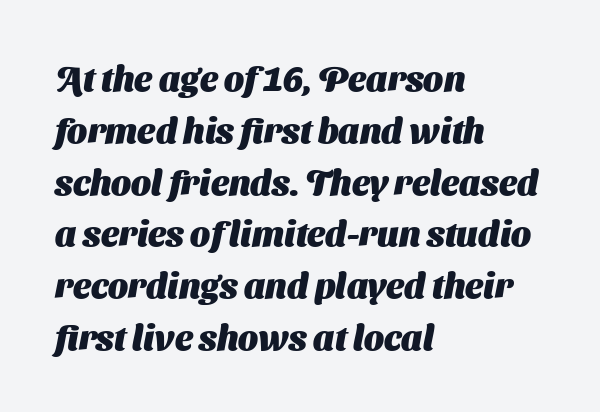
{"serif": "no", "bold": "yes", "weight": "heavy", "width": "normal", "stroke_contrast": "medium", "x_height": "medium", "monospaced": "no", "underline": "no", "align": "left", "line_spacing": "normal", "line_spacing_ratio": 1.48, "letter_spacing": "normal", "letter_spacing_em": 0.0, "glyph_px": 35}
